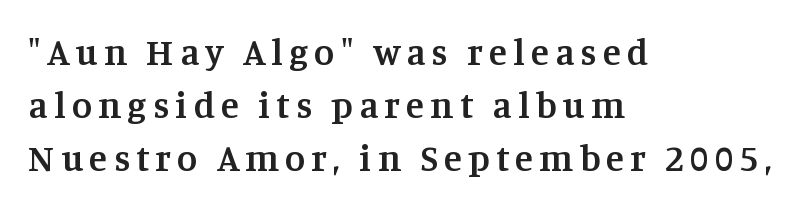
{"serif": "yes", "italic": "no", "bold": "semi", "weight": "semibold", "width": "normal", "stroke_contrast": "medium", "x_height": "large", "monospaced": "no", "underline": "no", "align": "left", "line_spacing": "normal", "line_spacing_ratio": 1.43, "glyph_px": 37}
